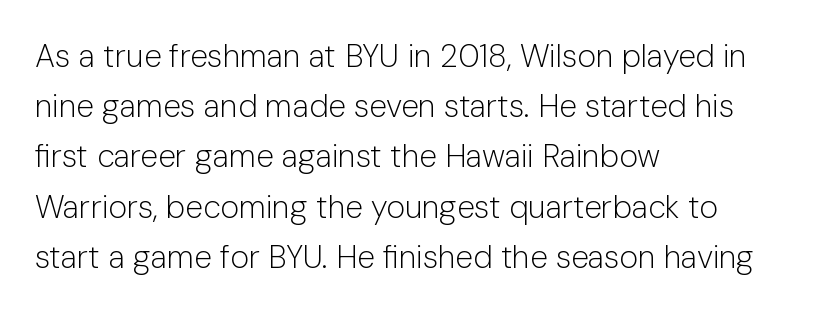
The image shows 32 px light sans-serif type, upright; set left-aligned, normal line spacing (1.57x), normal letter spacing, not underlined; low stroke contrast and a medium x-height.
